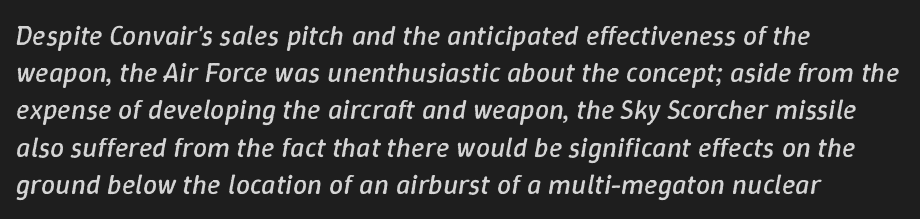
{"italic": "yes", "lean": "right", "slant_degrees": 9, "bold": "no", "weight": "regular", "width": "normal", "stroke_contrast": "low", "x_height": "medium", "monospaced": "no", "underline": "no", "align": "left", "line_spacing": "normal", "line_spacing_ratio": 1.33, "letter_spacing": "normal", "letter_spacing_em": 0.0, "glyph_px": 28}
